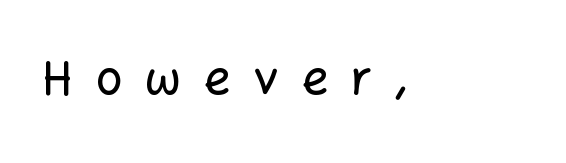
{"serif": "no", "italic": "no", "width": "normal", "stroke_contrast": "low", "x_height": "medium", "monospaced": "no", "underline": "no", "letter_spacing": "wide", "letter_spacing_em": 0.48, "glyph_px": 47}
